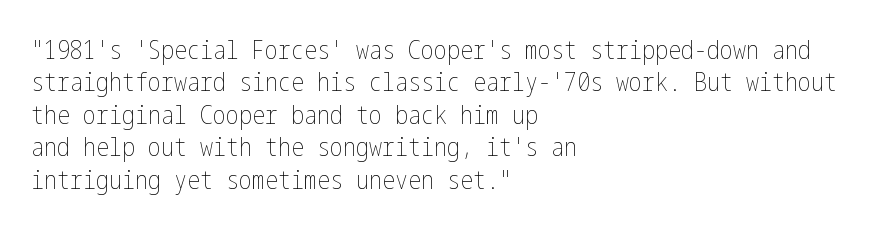
{"italic": "no", "bold": "no", "underline": "no", "align": "left", "line_spacing": "normal", "line_spacing_ratio": 1.25, "letter_spacing": "normal", "letter_spacing_em": 0.0, "glyph_px": 26}
